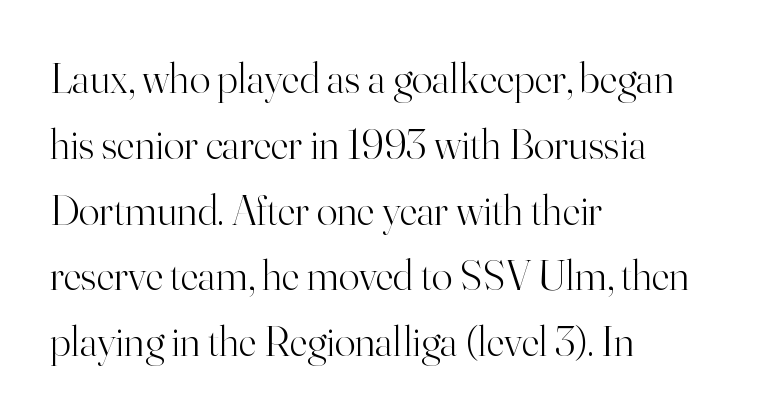
{"serif": "yes", "italic": "no", "bold": "no", "weight": "light", "width": "normal", "stroke_contrast": "high", "x_height": "small", "monospaced": "no", "underline": "no", "align": "left", "line_spacing": "normal", "line_spacing_ratio": 1.53, "letter_spacing": "normal", "letter_spacing_em": 0.0, "glyph_px": 43}
